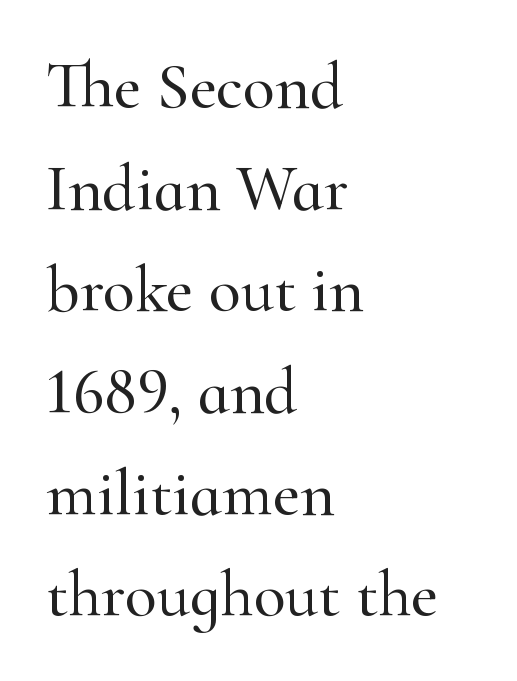
The image shows 66 px serif type, upright; set left-aligned, normal line spacing (1.54x), normal letter spacing, not underlined; high stroke contrast and a small x-height.
